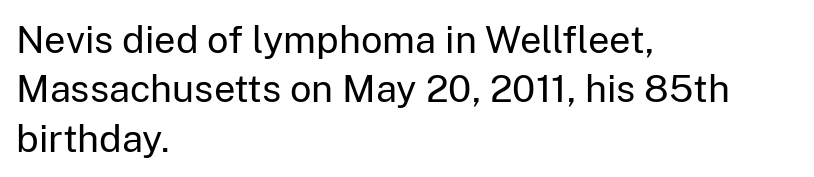
{"serif": "no", "italic": "no", "bold": "no", "weight": "regular", "width": "normal", "stroke_contrast": "low", "x_height": "medium", "monospaced": "no", "underline": "no", "align": "left", "line_spacing": "normal", "line_spacing_ratio": 1.3, "letter_spacing": "normal", "letter_spacing_em": 0.0, "glyph_px": 38}
